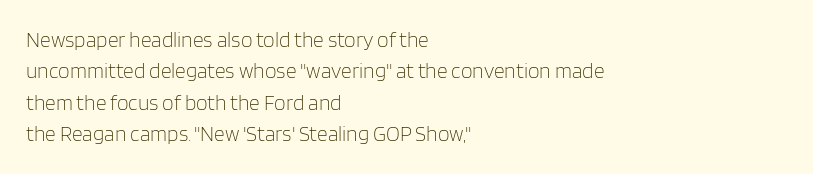
Each row of text sits above clean, open space. Italic? Not at all — the glyphs are vertical. Typeset ragged right — the left edge is the straight one. Each word holds together tightly as a unit, with standard inter-letter gaps. Interline gaps are of average width in this sample.
